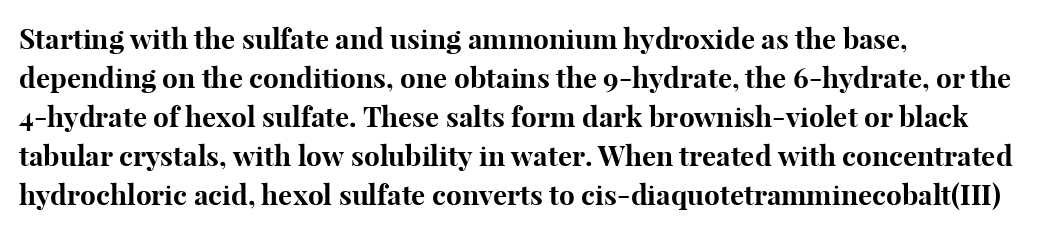
The image shows 28 px bold serif type, upright; set left-aligned, normal line spacing (1.39x), normal letter spacing, not underlined; high stroke contrast and a medium x-height.
